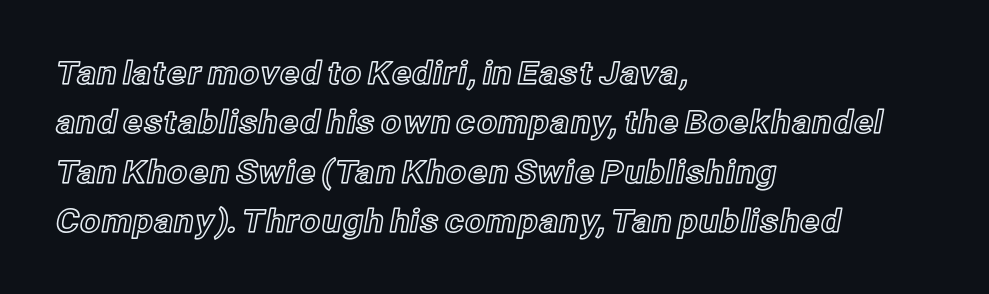
{"width": "normal", "x_height": "medium", "monospaced": "no", "underline": "no", "align": "left", "line_spacing": "normal", "line_spacing_ratio": 1.54, "letter_spacing": "normal", "letter_spacing_em": 0.0, "glyph_px": 32}
